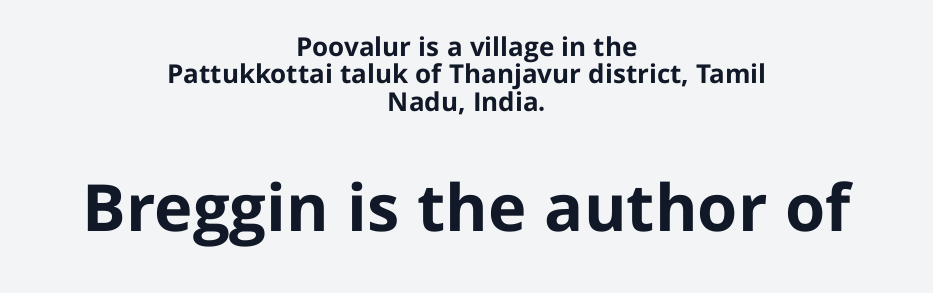
Q: Is the text bold? A: Yes.
Q: Is the text italic (slanted)? A: No, it is upright.
Q: Is the typeface a serif or a sans-serif typeface? A: Sans-serif.
Q: Is the text underlined? A: No.
Q: How is the paragraph aligned? A: Centered.
Q: Is the spacing between letters normal or unusually wide? A: Normal.
Q: Is the spacing between lines tight, normal or loose? A: Tight.
Q: Which block of text is set in a larger size, the first (top) or the second (bottom)? A: The second (bottom) one.
Q: Width (condensed, normal, or wide)? A: Normal.
Q: Stroke contrast? A: Low.
Q: x-height? A: Medium.
Q: Monospaced? A: No.
